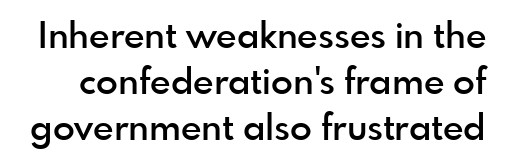
{"serif": "no", "italic": "no", "bold": "semi", "weight": "semibold", "width": "normal", "x_height": "small", "monospaced": "no", "underline": "no", "line_spacing": "normal", "line_spacing_ratio": 1.28, "letter_spacing": "normal", "letter_spacing_em": 0.0, "glyph_px": 36}
